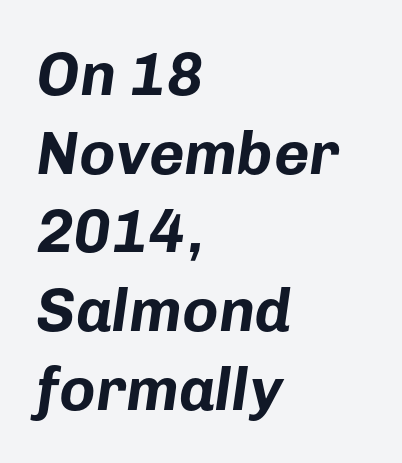
The image shows 61 px bold type, italic (leaning right); set left-aligned, normal line spacing (1.29x), normal letter spacing, not underlined; low stroke contrast and a medium x-height.
